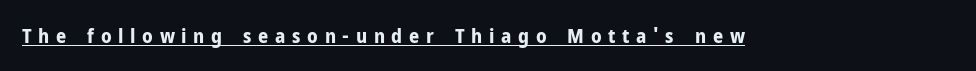
The image shows 20 px bold type, upright; set unusually wide letter spacing (+0.33 em), underlined.
